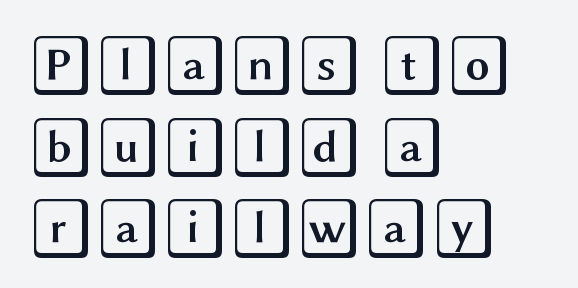
{"italic": "no", "width": "wide", "x_height": "large", "underline": "no", "align": "left", "line_spacing": "normal", "line_spacing_ratio": 1.34, "letter_spacing": "normal", "letter_spacing_em": 0.0, "glyph_px": 61}
